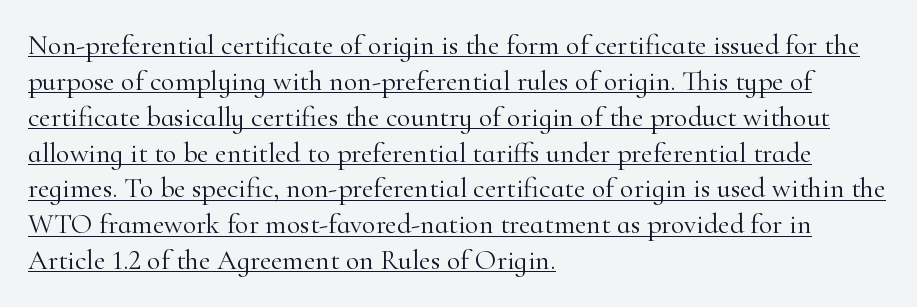
{"serif": "yes", "italic": "no", "bold": "no", "weight": "light", "width": "normal", "stroke_contrast": "high", "x_height": "small", "monospaced": "no", "underline": "yes", "align": "left", "line_spacing": "normal", "line_spacing_ratio": 1.28, "letter_spacing": "normal", "letter_spacing_em": 0.0, "glyph_px": 28}
